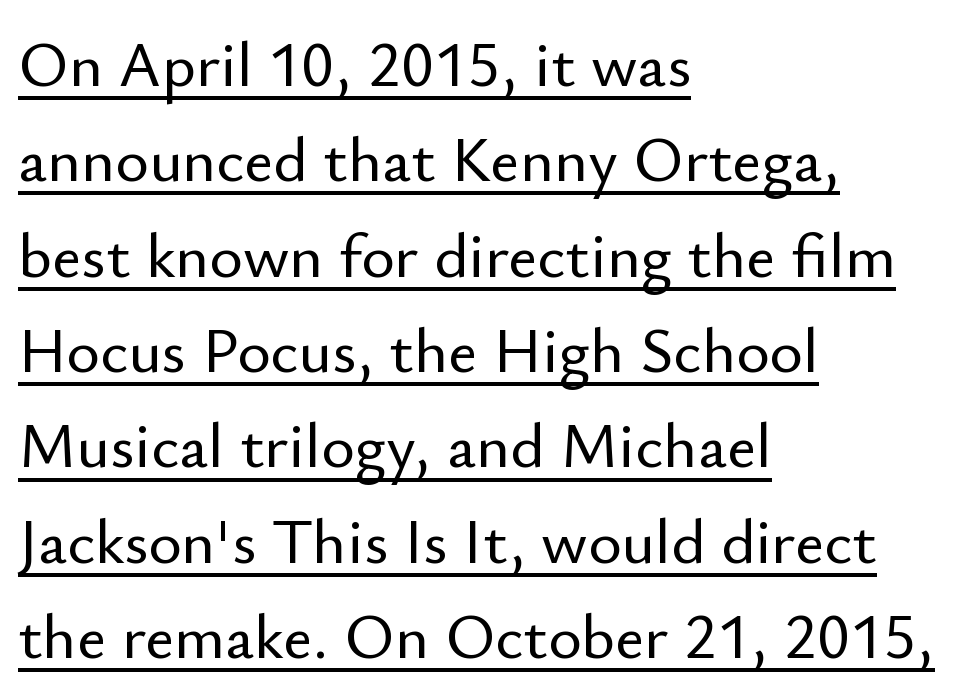
The horizontal fit of the characters is conventional and even. This sample keeps an unexceptional amount of space between lines. Left-aligned paragraph, ragged on the right. The passage shown is typed in a proportional face where columns would drift.
